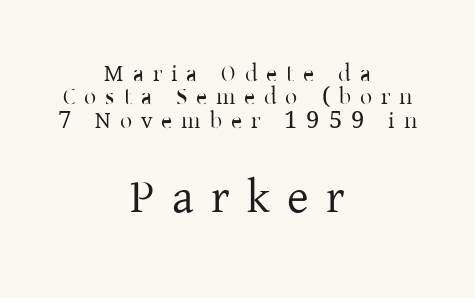
{"serif": "yes", "italic": "no", "bold": "no", "weight": "regular", "width": "normal", "stroke_contrast": "low", "x_height": "medium", "monospaced": "no", "underline": "no", "align": "center", "line_spacing": "tight", "line_spacing_ratio": 0.97, "letter_spacing": "wide", "letter_spacing_em": 0.37, "larger_block": "second", "size_ratio": 1.96, "glyph_px": 47}
